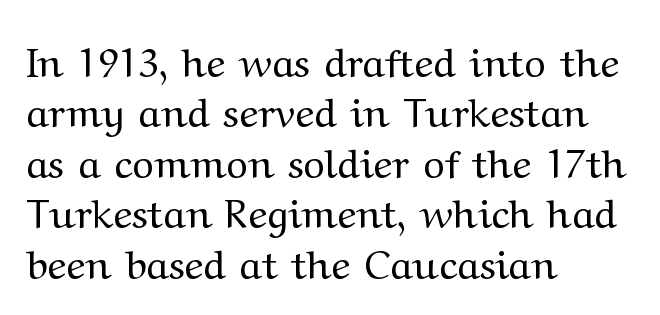
The image shows 41 px regular-weight, wide serif type, upright; set left-aligned, line spacing 1.23x, normal letter spacing, not underlined; medium stroke contrast and a medium x-height.
